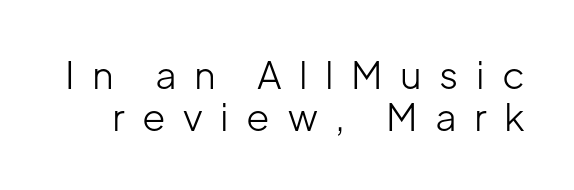
Notice how the stems are strictly vertical — no italics here. Is there much room between lines? No — they nearly touch. Nothing sits at the stroke ends, so this counts as sans-serif. Words float on clear page, feet unadorned. You could not count columns in this text — the font is proportionally spaced. Does extra space separate the letters? Yes, quite a lot of it.
